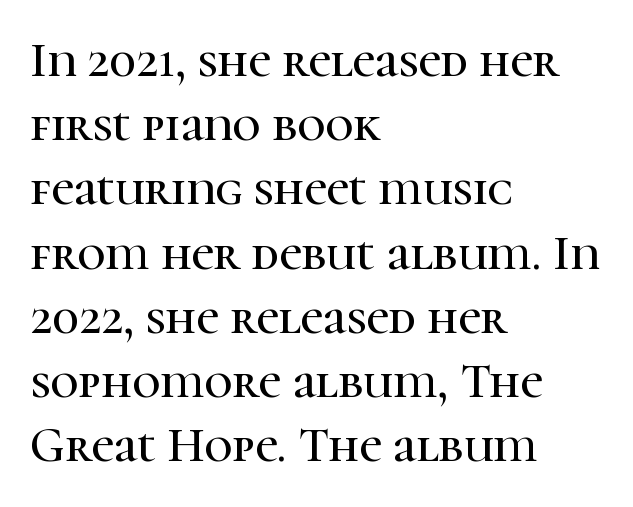
Q: Is the text italic (slanted)? A: No, it is upright.
Q: Is the typeface a serif or a sans-serif typeface? A: Serif.
Q: Is the text underlined? A: No.
Q: How is the paragraph aligned? A: Left-aligned.
Q: Is the spacing between letters normal or unusually wide? A: Normal.
Q: Is the spacing between lines tight, normal or loose? A: Normal.
Q: Width (condensed, normal, or wide)? A: Normal.
Q: Stroke contrast? A: High.
Q: x-height? A: Medium.
Q: Monospaced? A: No.
